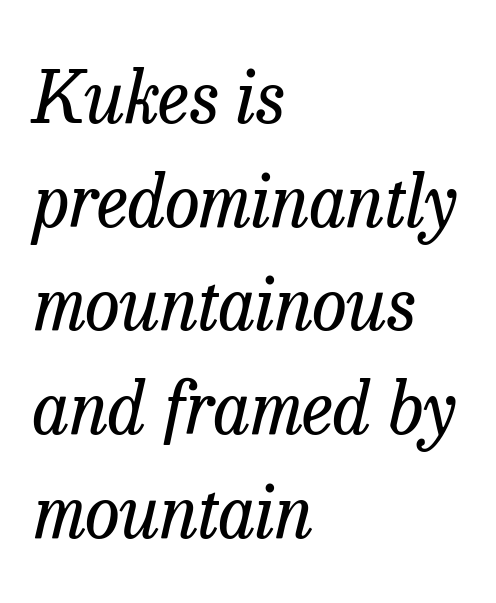
Q: Is the text bold? A: No.
Q: Is the text italic (slanted)? A: Yes, it leans right by about 13 degrees.
Q: Is the typeface a serif or a sans-serif typeface? A: Serif.
Q: Is the text underlined? A: No.
Q: How is the paragraph aligned? A: Left-aligned.
Q: Is the spacing between letters normal or unusually wide? A: Normal.
Q: Is the spacing between lines tight, normal or loose? A: Normal.
Q: Width (condensed, normal, or wide)? A: Normal.
Q: Stroke contrast? A: Low.
Q: x-height? A: Medium.
Q: Monospaced? A: No.
